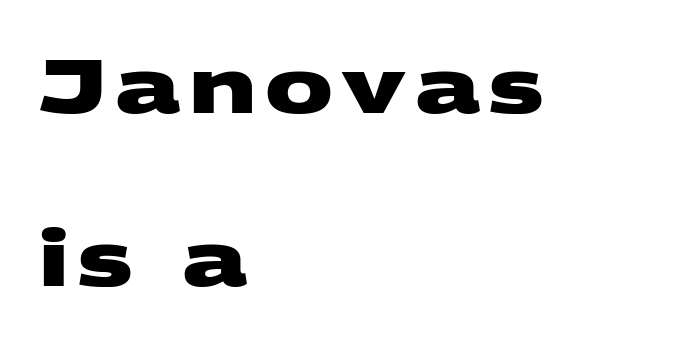
Looks like regular typesetting: each glyph gets only the width it needs. Notice the wide empty band between every row — that's loose leading. Lines of text with bare space underneath. Does the weight exceed regular? Yes, all the way to bold. The typesetter chose a ragged-right arrangement here.
